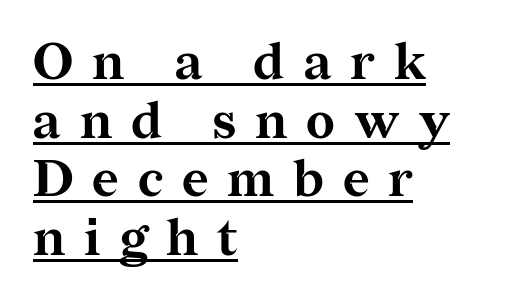
Does the copy run flush right? No — it runs flush left. The tracking jumps out immediately: characters are airy and widely separated. Tall strokes in this sample are plumb rather than angled. As a designer I'd log this as weight 700, bold. I'd call this a serif setting — the letters wear small feet. Is this a fixed-width face? No — the glyphs have proportional, varying widths.
